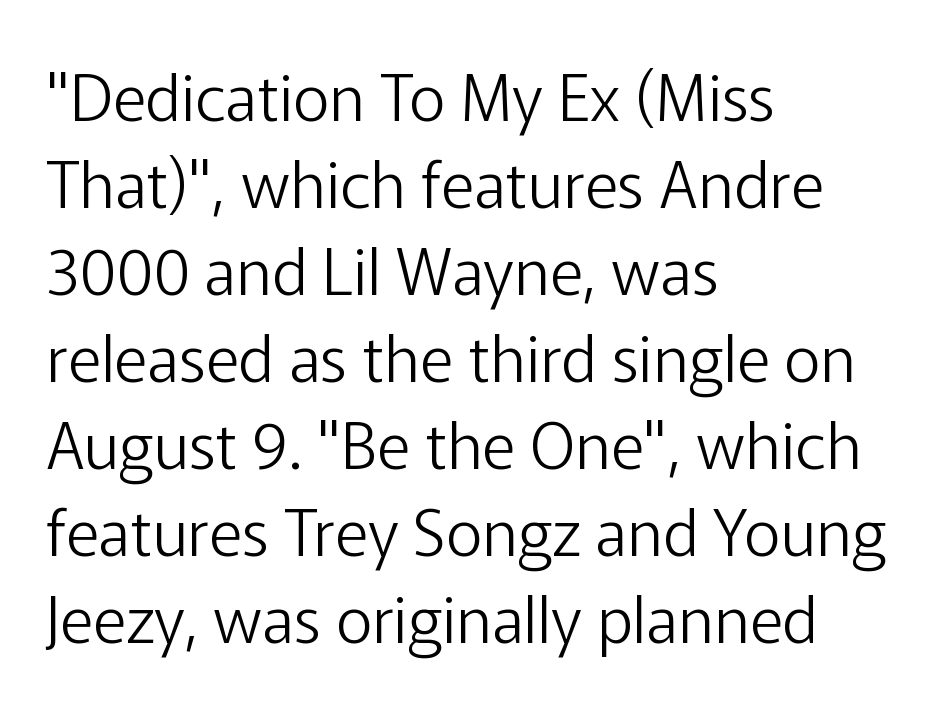
The image shows 64 px light sans-serif type, upright; set left-aligned, normal line spacing (1.36x), normal letter spacing, not underlined; low stroke contrast and a medium x-height.
